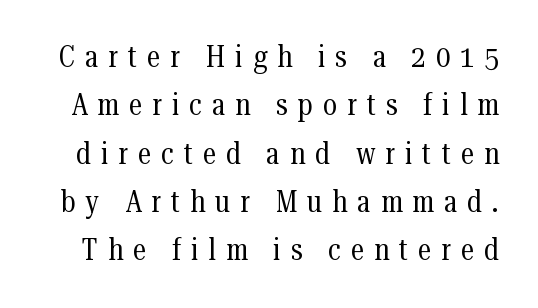
Q: Is the text bold? A: No.
Q: Is the text italic (slanted)? A: No, it is upright.
Q: Is the typeface a serif or a sans-serif typeface? A: Serif.
Q: Is the text underlined? A: No.
Q: Is the spacing between letters normal or unusually wide? A: Unusually wide.
Q: Is the spacing between lines tight, normal or loose? A: Normal.
Q: Width (condensed, normal, or wide)? A: Condensed.
Q: Stroke contrast? A: Medium.
Q: x-height? A: Medium.
Q: Monospaced? A: No.
